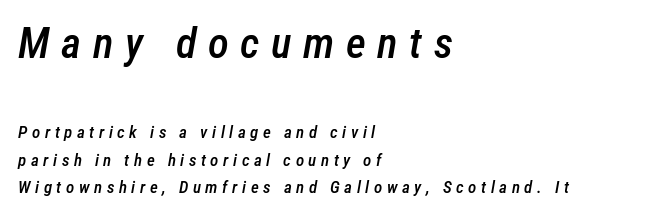
The image shows 43 px semibold, condensed type, italic (leaning right); set left-aligned, normal line spacing (1.62x), unusually wide letter spacing (+0.27 em), not underlined; the first (top) block is 2.53x larger; low stroke contrast and a medium x-height.
